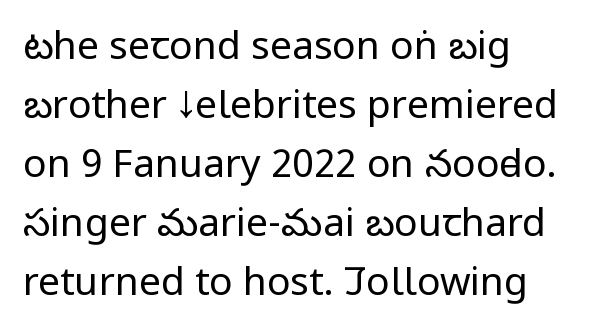
Think of a printed novel: that variable character pitch is what you see here. The strokes are not fattened; the text isn't bold. In CSS terms this would be text-align: left. How would I describe the line gaps? Plain and ordinary. Look at the bottom of the vertical strokes: they stop flat, with no serifs. This sample uses plain, unmodified letter spacing.
